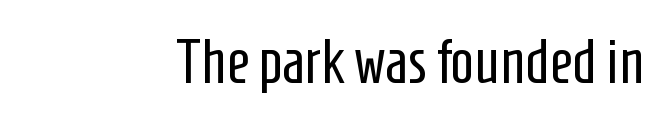
Are there feet on the stems? There aren't — it's a sans. The area under the type is left untouched. The specimen reads as upright at a glance. The letters advance in unequal steps, a hallmark of proportional type.
